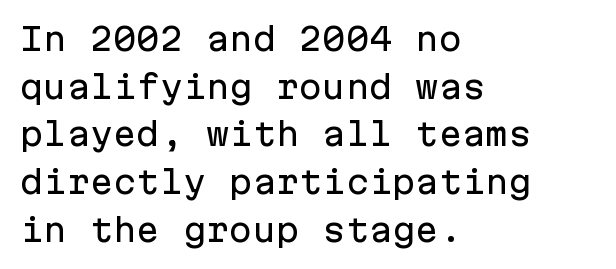
The image shows 31 px sans-serif type, upright, monospaced; set left-aligned, normal line spacing (1.54x), normal letter spacing, not underlined; low stroke contrast and a medium x-height.
